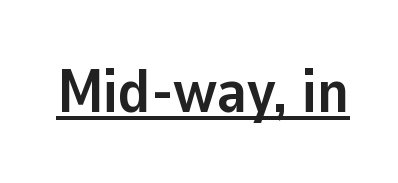
Q: Is the text bold? A: Yes.
Q: Is the text italic (slanted)? A: No, it is upright.
Q: Is the typeface a serif or a sans-serif typeface? A: Sans-serif.
Q: Is the text underlined? A: Yes.
Q: Is the spacing between letters normal or unusually wide? A: Normal.
Q: Width (condensed, normal, or wide)? A: Normal.
Q: Stroke contrast? A: Low.
Q: x-height? A: Medium.
Q: Monospaced? A: No.
